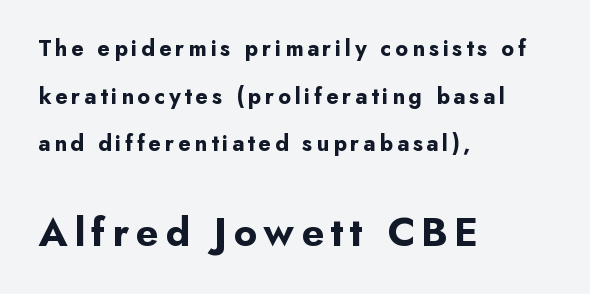
Typesetter's note — lower block bumped up in size, upper block left smaller. Descender tails drop into unmarked territory. A student would call this left alignment; a typographer would say flush left, rag right. Type style note: lacks serifs. The passage shown is emphatically bold.
